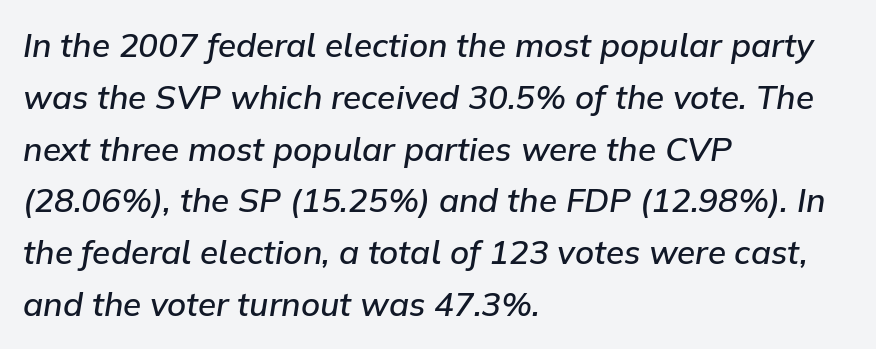
{"italic": "yes", "lean": "right", "slant_degrees": 9, "bold": "semi", "weight": "semibold", "width": "normal", "stroke_contrast": "low", "x_height": "medium", "monospaced": "no", "underline": "no", "align": "left", "line_spacing": "normal", "line_spacing_ratio": 1.57, "letter_spacing": "normal", "letter_spacing_em": 0.0, "glyph_px": 33}
